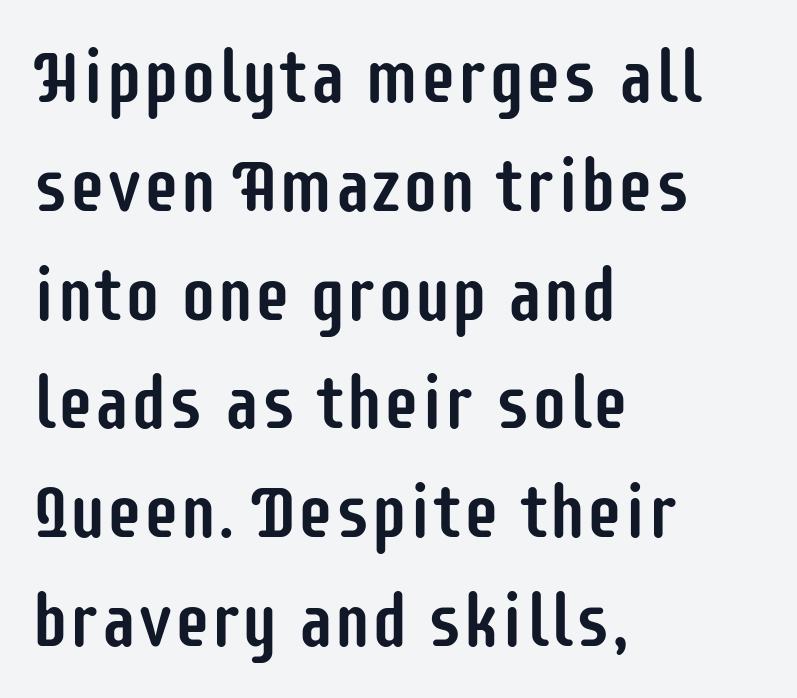
Nope, no serifs anywhere on these letters. What stands out about the letter spacing? Nothing — it is the standard amount. The compositor pushed each line to the left boundary. One glance says typical: line gaps are just what's usual. This sample has the flowing, uneven cadence of proportional lettering. The lettering stays uniformly vertical, giving the passage a roman look.
